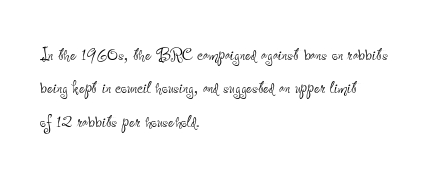
How would I describe the line gaps? Plain and ordinary. Weight: in the light-to-regular range. The type is set solid horizontally, with unmodified tracking. The lines are quadded left.
